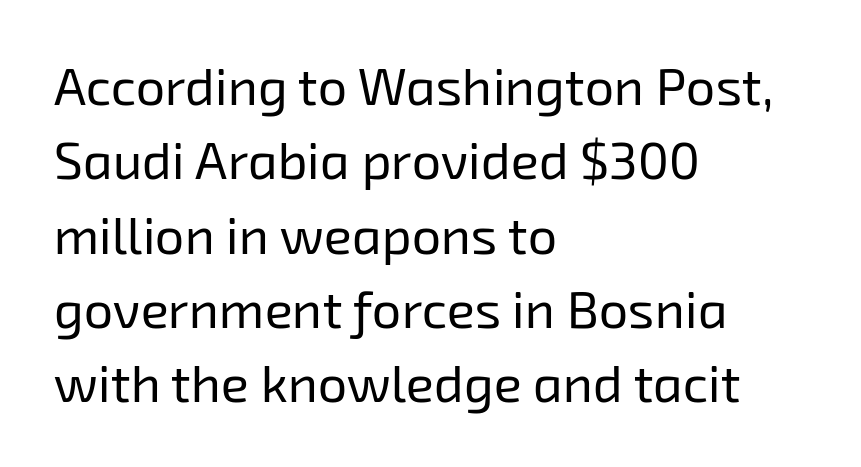
Q: Is the text bold? A: No.
Q: Is the typeface a serif or a sans-serif typeface? A: Sans-serif.
Q: Is the text underlined? A: No.
Q: How is the paragraph aligned? A: Left-aligned.
Q: Is the spacing between letters normal or unusually wide? A: Normal.
Q: Is the spacing between lines tight, normal or loose? A: Normal.
Q: Width (condensed, normal, or wide)? A: Normal.
Q: Stroke contrast? A: Low.
Q: x-height? A: Medium.
Q: Monospaced? A: No.
